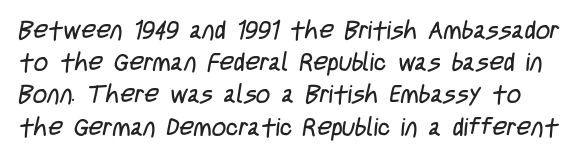
Q: Is the text bold? A: No.
Q: Is the text underlined? A: No.
Q: Is the spacing between letters normal or unusually wide? A: Normal.
Q: Is the spacing between lines tight, normal or loose? A: Normal.
